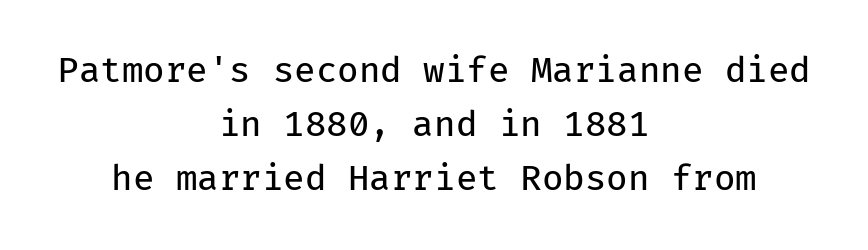
Whoever set this chose a conventional vertical rhythm. The lettering holds an erect, upright posture throughout. A student would call this center alignment; a typographer would say set centered. Vertical stems look standard width or narrower in stroke.
